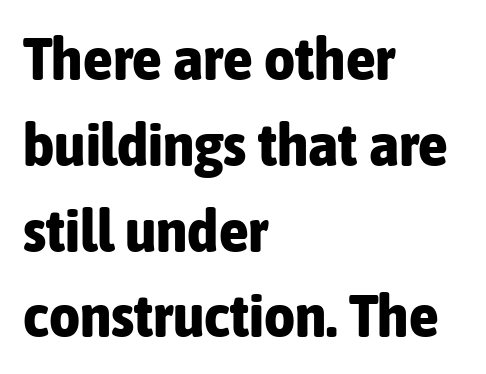
Q: Is the text bold? A: Yes.
Q: Is the text italic (slanted)? A: No, it is upright.
Q: Is the typeface a serif or a sans-serif typeface? A: Sans-serif.
Q: Is the text underlined? A: No.
Q: How is the paragraph aligned? A: Left-aligned.
Q: Is the spacing between letters normal or unusually wide? A: Normal.
Q: Is the spacing between lines tight, normal or loose? A: Normal.
Q: Width (condensed, normal, or wide)? A: Condensed.
Q: Stroke contrast? A: Low.
Q: x-height? A: Medium.
Q: Monospaced? A: No.
